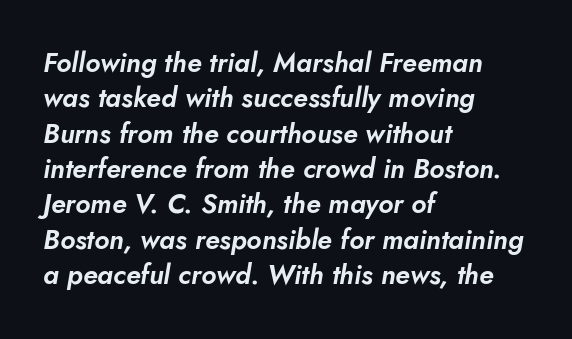
These lines were composed using italics. Bare-footed words on every line. Horizontal bands of white between lines are of average thickness. Left-aligned paragraph, ragged on the right. You could call the tracking neutral — neither tight nor loose.
